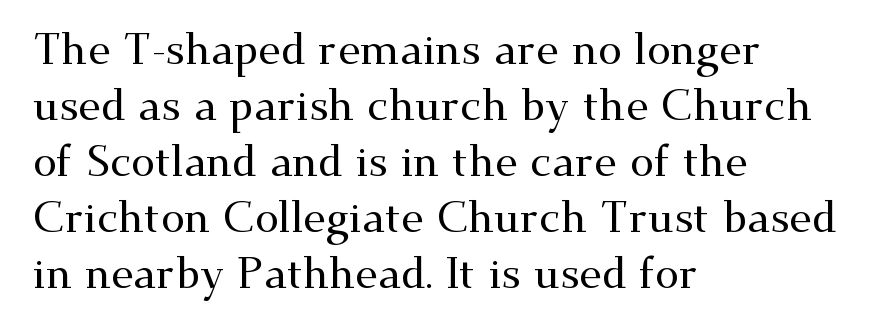
Q: Is the text italic (slanted)? A: No, it is upright.
Q: Is the typeface a serif or a sans-serif typeface? A: Serif.
Q: Is the text underlined? A: No.
Q: How is the paragraph aligned? A: Left-aligned.
Q: Is the spacing between letters normal or unusually wide? A: Normal.
Q: Is the spacing between lines tight, normal or loose? A: Normal.
Q: Width (condensed, normal, or wide)? A: Wide.
Q: Stroke contrast? A: Medium.
Q: x-height? A: Small.
Q: Monospaced? A: No.
